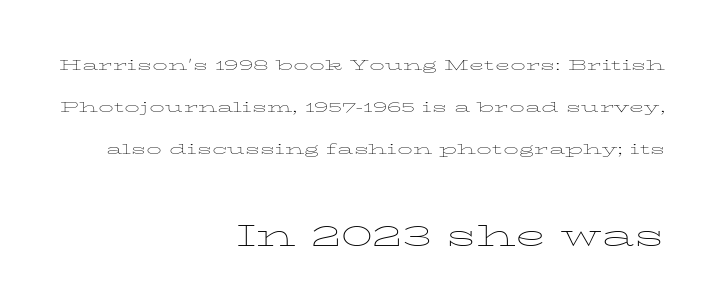
{"italic": "no", "bold": "no", "weight": "thin", "width": "wide", "stroke_contrast": "low", "x_height": "medium", "monospaced": "no", "underline": "no", "align": "right", "line_spacing": "loose", "line_spacing_ratio": 2.11, "letter_spacing": "normal", "letter_spacing_em": 0.0, "larger_block": "second", "size_ratio": 2.05, "glyph_px": 41}
